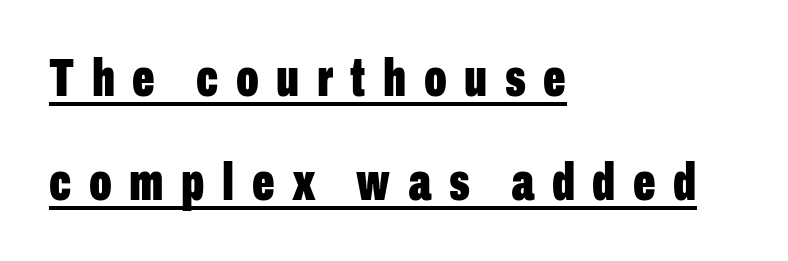
{"serif": "no", "italic": "no", "bold": "yes", "weight": "bold", "width": "condensed", "stroke_contrast": "low", "x_height": "medium", "monospaced": "no", "underline": "yes", "align": "left", "line_spacing": "loose", "line_spacing_ratio": 1.96, "letter_spacing": "wide", "letter_spacing_em": 0.33, "glyph_px": 53}
